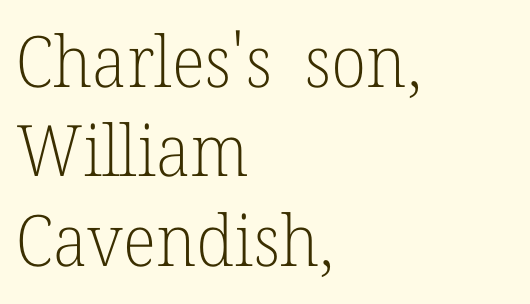
The paragraph shown leans on its left margin. Counters stay open thanks to moderate or lighter strokes. Type without underlining. Classification — serif. This sample keeps an unexceptional amount of space between lines.
